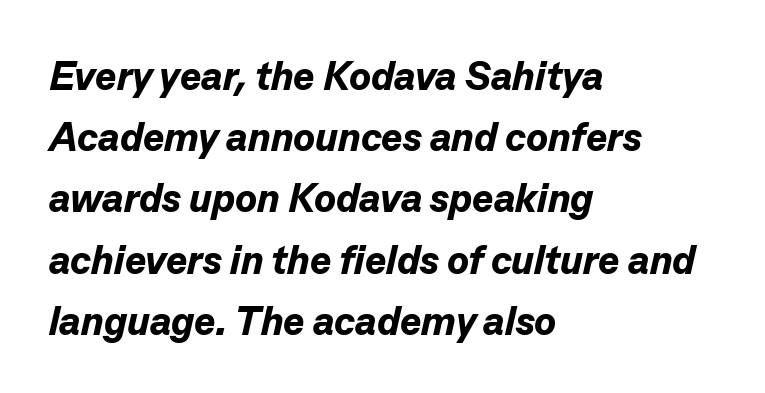
The image shows 40 px bold type, italic (leaning right); set left-aligned, normal line spacing (1.53x), normal letter spacing, not underlined; low stroke contrast and a medium x-height.
